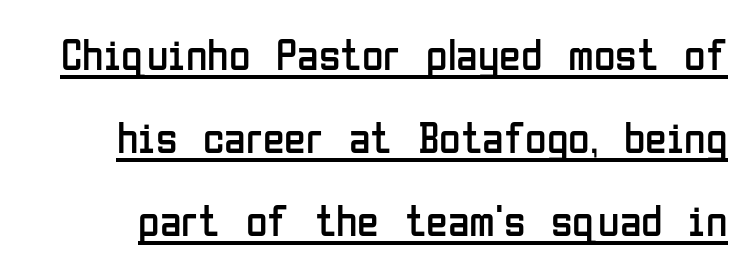
Q: Is the text bold? A: No.
Q: Is the text italic (slanted)? A: No, it is upright.
Q: Is the typeface a serif or a sans-serif typeface? A: Sans-serif.
Q: Is the text underlined? A: Yes.
Q: Is the spacing between letters normal or unusually wide? A: Normal.
Q: Width (condensed, normal, or wide)? A: Condensed.
Q: Stroke contrast? A: Low.
Q: x-height? A: Medium.
Q: Monospaced? A: No.
